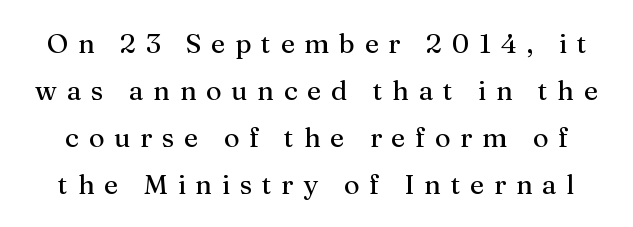
The image shows 27 px text type, upright; set line spacing 1.74x, unusually wide letter spacing (+0.36 em), not underlined.
